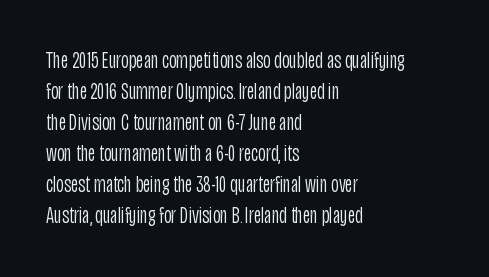
Q: Is the text bold? A: No.
Q: Is the text italic (slanted)? A: No, it is upright.
Q: Is the text underlined? A: No.
Q: How is the paragraph aligned? A: Left-aligned.
Q: Is the spacing between letters normal or unusually wide? A: Normal.
Q: Is the spacing between lines tight, normal or loose? A: Normal.
